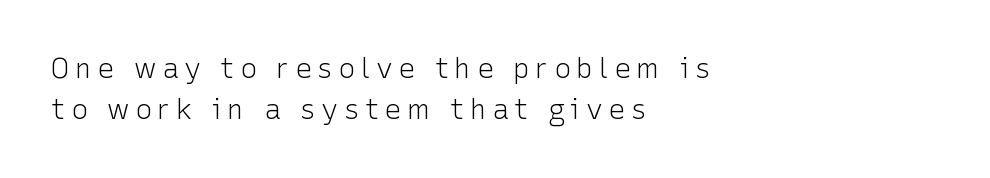
{"serif": "no", "italic": "no", "bold": "no", "weight": "light", "width": "normal", "stroke_contrast": "low", "x_height": "medium", "monospaced": "no", "underline": "no", "align": "left", "line_spacing": "normal", "line_spacing_ratio": 1.47, "letter_spacing": "wide", "letter_spacing_em": 0.2, "glyph_px": 28}
